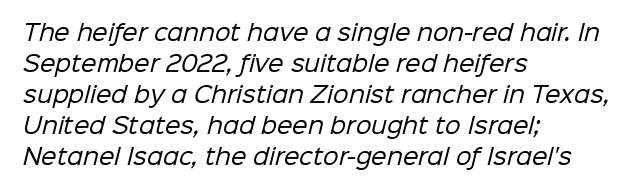
Q: Is the text bold? A: No.
Q: Is the text underlined? A: No.
Q: How is the paragraph aligned? A: Left-aligned.
Q: Is the spacing between letters normal or unusually wide? A: Normal.
Q: Is the spacing between lines tight, normal or loose? A: Normal.
